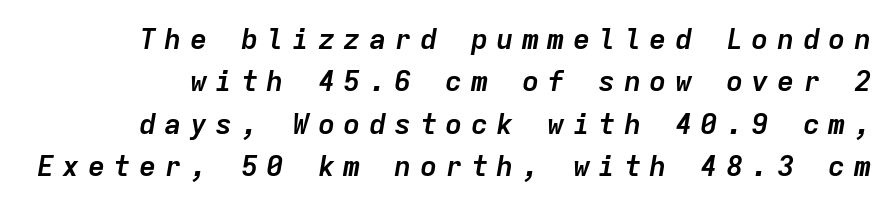
Here the designer chose a console-style face with uniform glyph widths. Does the lettering tilt? It does — this is italic. Vertically, the passage feels balanced, rows spaced as you'd expect. These lines carry a lot of weight — the face is fully bold. The gaps between neighbouring characters are conspicuously large. Unmarked baselines from the first word to the last.
